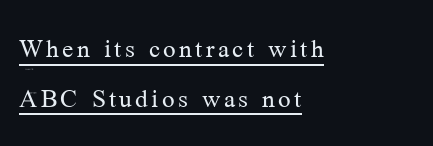
Q: Is the text bold? A: No.
Q: Is the text italic (slanted)? A: No, it is upright.
Q: Is the typeface a serif or a sans-serif typeface? A: Serif.
Q: Is the text underlined? A: Yes.
Q: How is the paragraph aligned? A: Left-aligned.
Q: Width (condensed, normal, or wide)? A: Normal.
Q: Stroke contrast? A: Medium.
Q: x-height? A: Medium.
Q: Monospaced? A: No.
